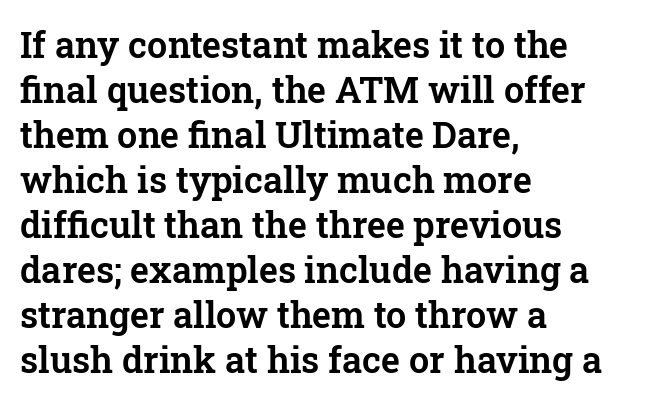
Q: Is the text italic (slanted)? A: No, it is upright.
Q: Is the typeface a serif or a sans-serif typeface? A: Serif.
Q: Is the text underlined? A: No.
Q: How is the paragraph aligned? A: Left-aligned.
Q: Is the spacing between letters normal or unusually wide? A: Normal.
Q: Is the spacing between lines tight, normal or loose? A: Normal.
Q: Width (condensed, normal, or wide)? A: Normal.
Q: Stroke contrast? A: Low.
Q: x-height? A: Medium.
Q: Monospaced? A: No.
